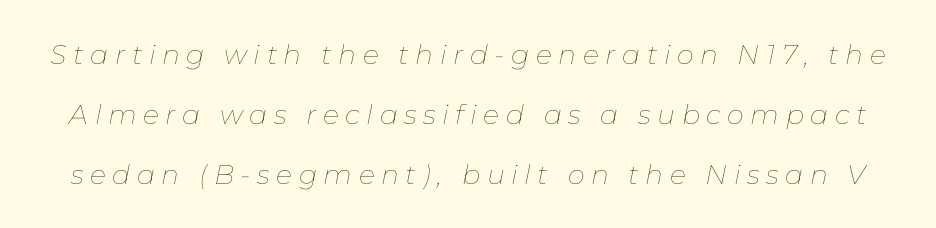
The passage shown is not bold in any degree. The passage shown stacks its lines with a broad gap. The space directly below the letters is spotless. Glyph-to-glyph distance is far greater than everyday printed text. Every character sits at an angle, as italics do.
